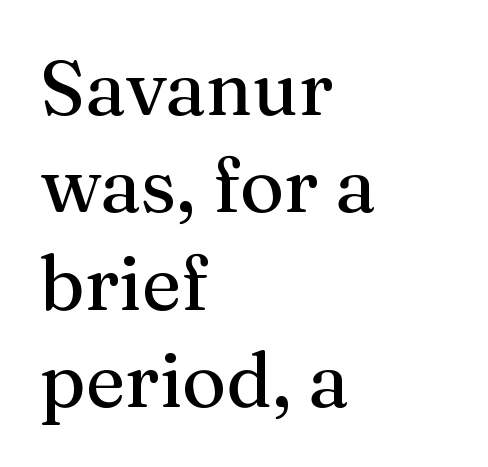
The image shows 76 px serif type, upright; set left-aligned, normal line spacing (1.28x), normal letter spacing, not underlined; medium stroke contrast and a medium x-height.
